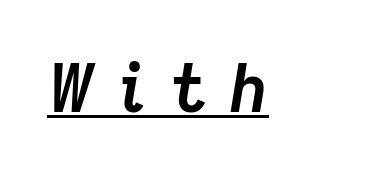
{"italic": "yes", "lean": "right", "slant_degrees": 9, "bold": "yes", "weight": "semibold", "width": "normal", "stroke_contrast": "low", "x_height": "medium", "monospaced": "no", "underline": "yes", "letter_spacing": "wide", "letter_spacing_em": 0.35, "glyph_px": 66}
